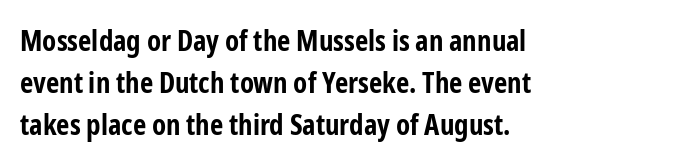
{"serif": "no", "italic": "no", "bold": "yes", "weight": "bold", "width": "condensed", "stroke_contrast": "low", "x_height": "medium", "monospaced": "no", "underline": "no", "align": "left", "line_spacing": "normal", "line_spacing_ratio": 1.44, "letter_spacing": "normal", "letter_spacing_em": 0.0, "glyph_px": 29}
